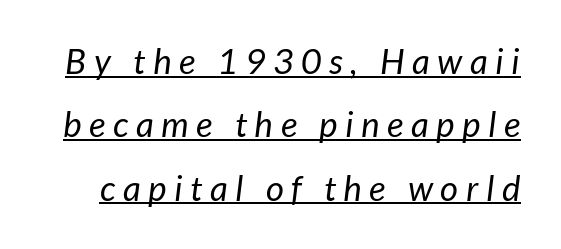
Q: Is the text bold? A: No.
Q: Is the typeface a serif or a sans-serif typeface? A: Sans-serif.
Q: Is the text underlined? A: Yes.
Q: Is the spacing between letters normal or unusually wide? A: Unusually wide.
Q: Width (condensed, normal, or wide)? A: Normal.
Q: Stroke contrast? A: Low.
Q: x-height? A: Medium.
Q: Monospaced? A: No.
